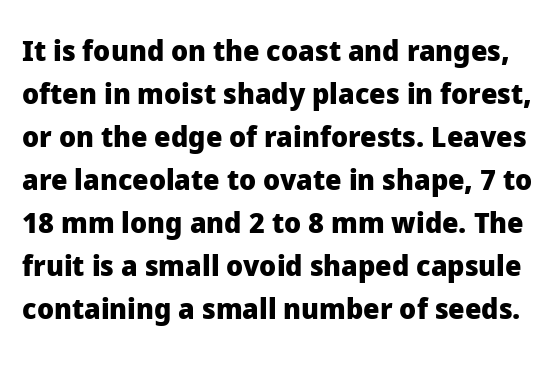
The image shows 29 px heavy sans-serif type, upright; set normal line spacing (1.48x), normal letter spacing, not underlined; low stroke contrast and a medium x-height.
